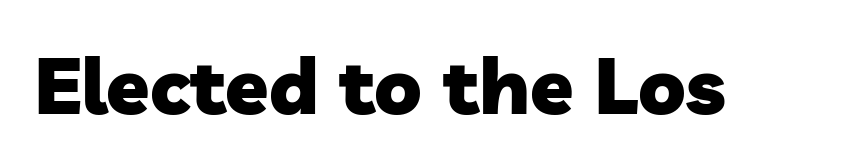
This rendering employs a face without finishing strokes, i.e., a sans-serif. Varying glyph widths throughout — classic text-font behaviour. Inter-character spacing is left at the font's built-in metrics. The sample has been set heavy, in full bold. Nobody drew a line under any word here.
